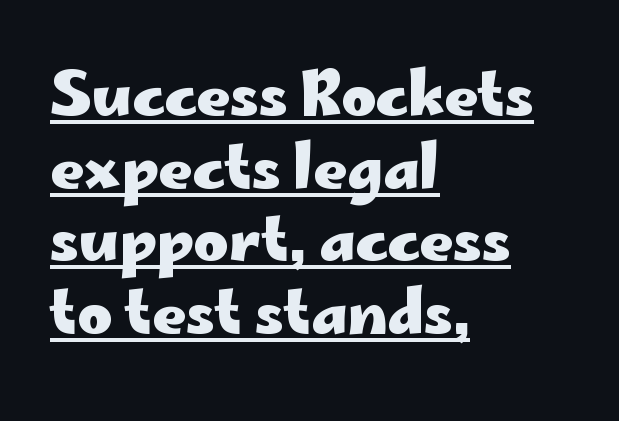
The image shows 59 px heavy, wide sans-serif type, upright; set left-aligned, line spacing 1.23x, normal letter spacing, underlined; low stroke contrast and a small x-height.
